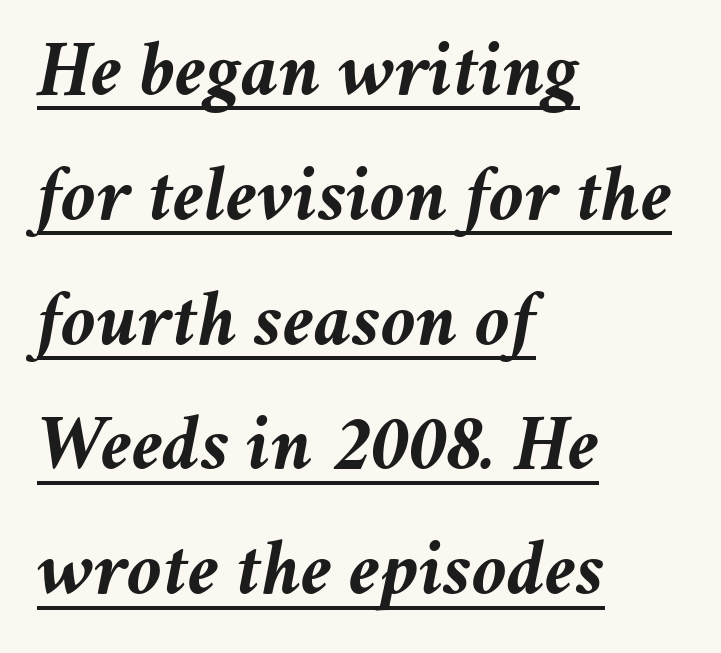
Q: Is the text bold? A: Yes.
Q: Is the text italic (slanted)? A: Yes, it leans right by about 11 degrees.
Q: Is the text underlined? A: Yes.
Q: How is the paragraph aligned? A: Left-aligned.
Q: Is the spacing between letters normal or unusually wide? A: Normal.
Q: Is the spacing between lines tight, normal or loose? A: Normal.
Q: Width (condensed, normal, or wide)? A: Normal.
Q: Stroke contrast? A: Medium.
Q: x-height? A: Medium.
Q: Monospaced? A: No.
